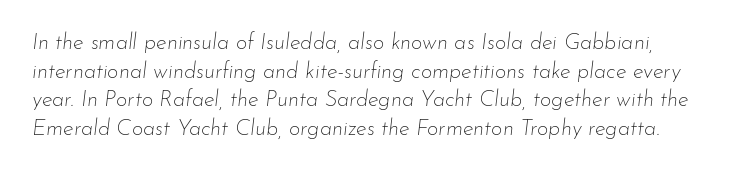
Q: Is the text bold? A: No.
Q: Is the text italic (slanted)? A: Yes, it leans right by about 7 degrees.
Q: Is the text underlined? A: No.
Q: Is the spacing between letters normal or unusually wide? A: Normal.
Q: Is the spacing between lines tight, normal or loose? A: Normal.
